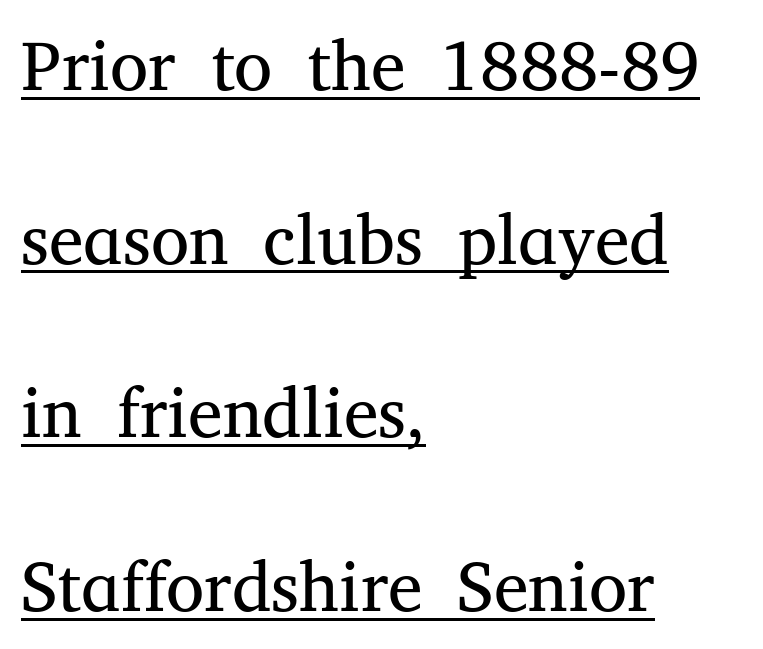
Q: Is the text bold? A: No.
Q: Is the text italic (slanted)? A: No, it is upright.
Q: Is the typeface a serif or a sans-serif typeface? A: Serif.
Q: Is the text underlined? A: Yes.
Q: How is the paragraph aligned? A: Left-aligned.
Q: Is the spacing between letters normal or unusually wide? A: Normal.
Q: Is the spacing between lines tight, normal or loose? A: Loose.
Q: Width (condensed, normal, or wide)? A: Normal.
Q: Stroke contrast? A: Medium.
Q: x-height? A: Medium.
Q: Monospaced? A: No.
